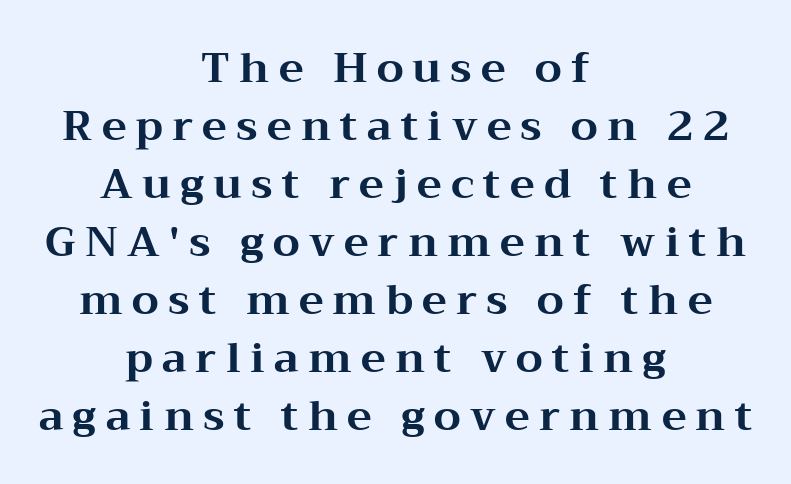
The image shows 42 px bold, wide serif type, upright; set centered, normal line spacing (1.38x), unusually wide letter spacing (+0.22 em), not underlined; medium stroke contrast and a medium x-height.
